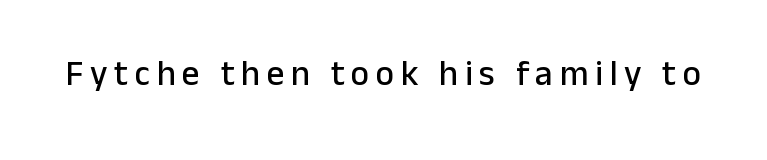
{"serif": "no", "italic": "no", "width": "normal", "stroke_contrast": "low", "x_height": "medium", "monospaced": "no", "underline": "no", "glyph_px": 35}
